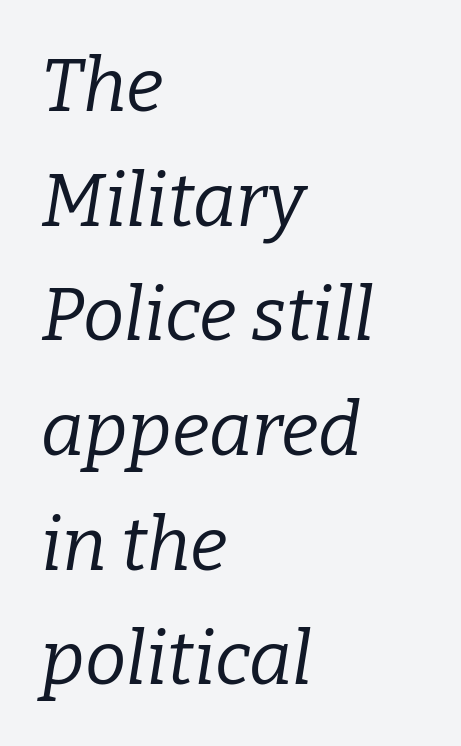
A typesetter would call this proportional, since set widths differ per character. This is serif lettering, the kind often seen in printed books. The baseline area is clear. Default kerning and tracking; the words read as compact shapes. Compared with ordinary roman type, these characters are visibly tilted. The space between consecutive lines is moderate.
